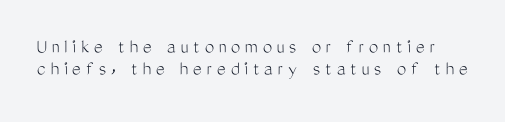
Vertical stems look standard width or narrower in stroke. Bare-footed words on every line. This sample trades vertical openness for compactness between lines. Vertical strokes here are truly vertical. Look at the tracking — it's clearly loosened, letters drifting apart.
